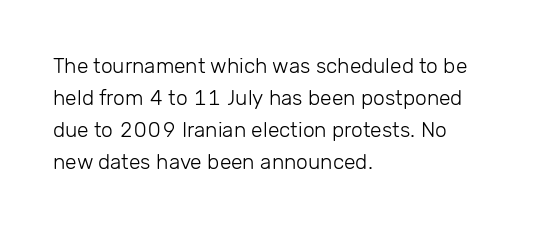
Is the block centered? No — it sits flush against the left margin. Honestly, the row spacing looks completely unremarkable. Check under the words: just untouched page. Ascenders rise straight up at ninety degrees. Nobody touched the tracking dial on this one.
